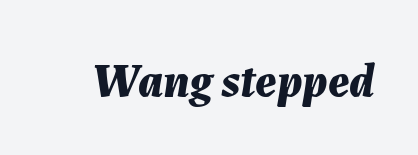
The image shows 47 px bold type, italic (leaning right); set normal letter spacing, not underlined; medium stroke contrast and a medium x-height.
